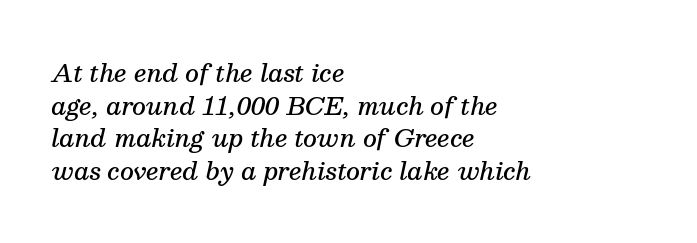
Q: Is the text bold? A: Semi-bold.
Q: Is the text italic (slanted)? A: Yes, it leans right by about 13 degrees.
Q: Is the text underlined? A: No.
Q: How is the paragraph aligned? A: Left-aligned.
Q: Is the spacing between letters normal or unusually wide? A: Normal.
Q: Is the spacing between lines tight, normal or loose? A: Normal.
